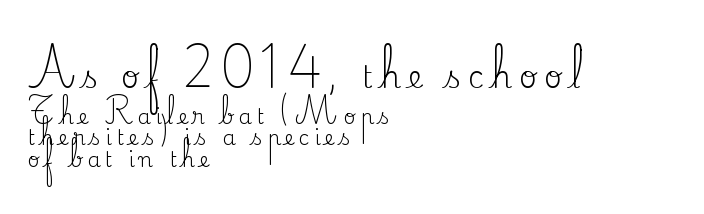
The image shows 31 px regular-weight serif type, upright; set left-aligned, tight line spacing (1.01x), unusually wide letter spacing (+0.22 em), not underlined; the first (top) block is 1.48x larger; medium stroke contrast and a small x-height.
